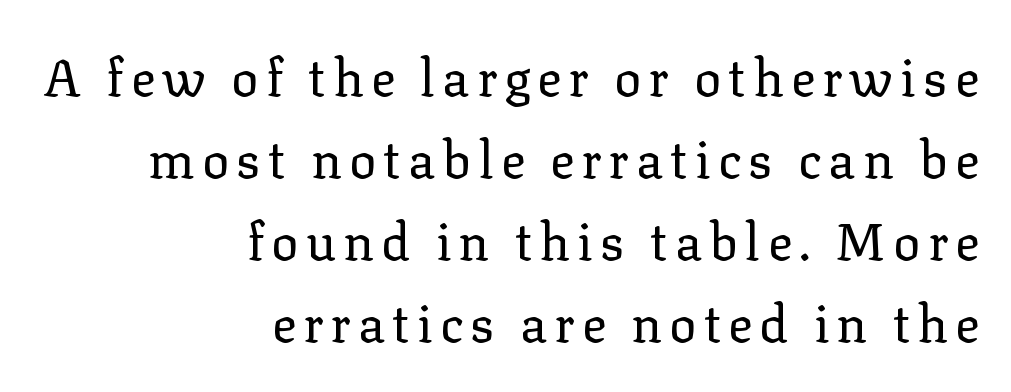
{"serif": "yes", "italic": "no", "bold": "no", "weight": "regular", "width": "normal", "stroke_contrast": "low", "x_height": "medium", "monospaced": "no", "underline": "no", "align": "right", "line_spacing": "normal", "line_spacing_ratio": 1.61, "glyph_px": 51}
